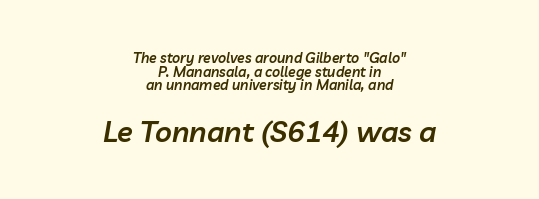
This rendering features lettering with no underline. Its strokes are somewhat broadened, the hallmark of semibold type. One glance says dense: line gaps are narrower than usual. Visually the block forms a symmetrical silhouette, jagged on both flanks. The whole block is typeset with a tilt.
